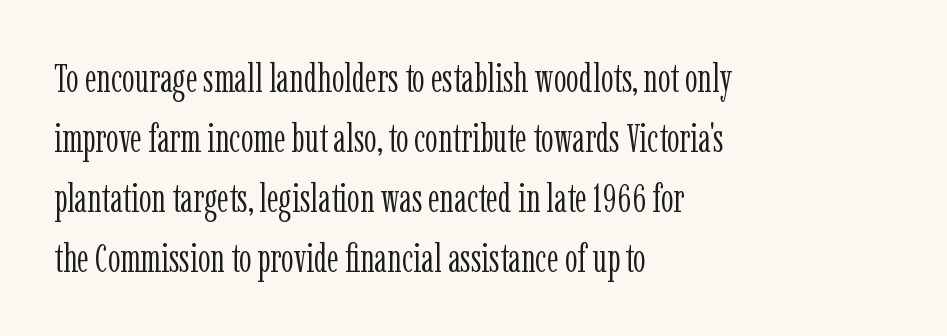
{"serif": "yes", "italic": "no", "bold": "no", "weight": "light", "width": "condensed", "stroke_contrast": "low", "x_height": "medium", "monospaced": "no", "underline": "no", "align": "left", "line_spacing": "normal", "line_spacing_ratio": 1.5, "letter_spacing": "normal", "letter_spacing_em": 0.0, "glyph_px": 40}
